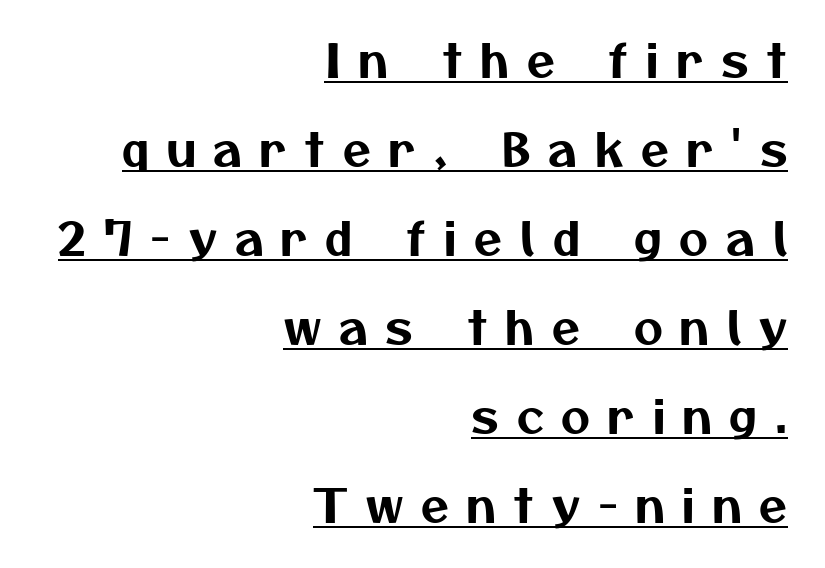
Q: Is the typeface a serif or a sans-serif typeface? A: Sans-serif.
Q: Is the text underlined? A: Yes.
Q: How is the paragraph aligned? A: Right-aligned.
Q: Is the spacing between letters normal or unusually wide? A: Unusually wide.
Q: Is the spacing between lines tight, normal or loose? A: Loose.
Q: Width (condensed, normal, or wide)? A: Normal.
Q: Stroke contrast? A: Medium.
Q: x-height? A: Medium.
Q: Monospaced? A: No.
